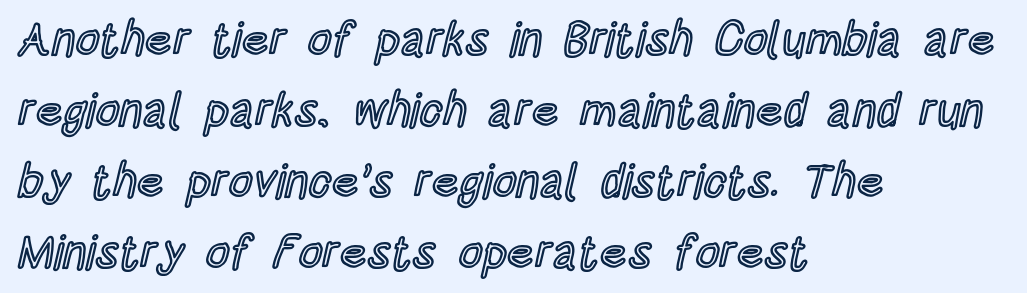
Q: Is the text italic (slanted)? A: Yes.
Q: Is the text underlined? A: No.
Q: How is the paragraph aligned? A: Left-aligned.
Q: Is the spacing between letters normal or unusually wide? A: Normal.
Q: Is the spacing between lines tight, normal or loose? A: Normal.
Q: Width (condensed, normal, or wide)? A: Condensed.
Q: x-height? A: Large.
Q: Monospaced? A: No.
